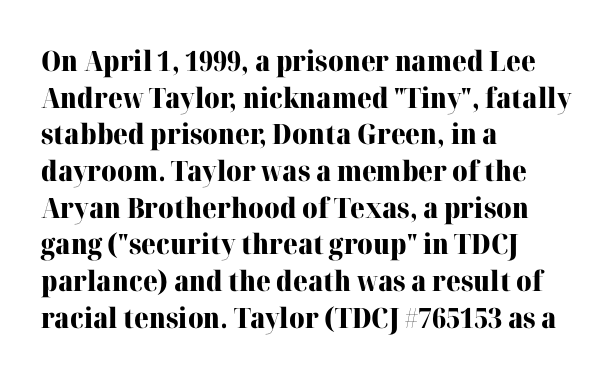
Each letter's strokes conclude with small projecting serifs. Character widths vary here, with narrow letters taking less room than wide ones. Reading down the column, the eye jumps a familiar distance to each next line. The ragged edge is on the right, which tells us the setting is flush left. A roman cut, with each character standing at attention.
